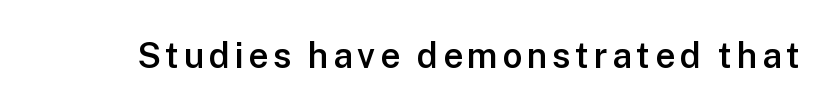
A fair bit of extra ink — the face is semibold, not bold. Is this a sans? Yes — the strokes have no serifs. Beneath every word, the page is bare. The letters advance in unequal steps, a hallmark of proportional type. If you drew a line through each stem, it would be perfectly vertical.
